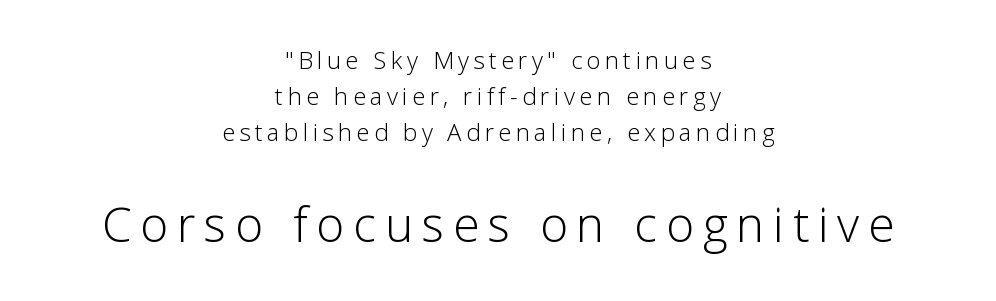
You can tell it's not italic because the verticals are truly vertical. Honestly, the row spacing looks completely unremarkable. The paragraph shown floats in the horizontal middle. The string is rendered with underlining switched off. The face used here is proportionally spaced, like ordinary book or web type.
